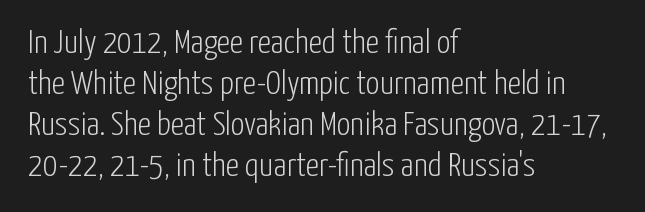
{"serif": "no", "italic": "no", "bold": "no", "weight": "light", "width": "condensed", "stroke_contrast": "low", "x_height": "medium", "monospaced": "no", "underline": "no", "align": "left", "line_spacing_ratio": 1.21, "letter_spacing": "normal", "letter_spacing_em": 0.0, "glyph_px": 34}
